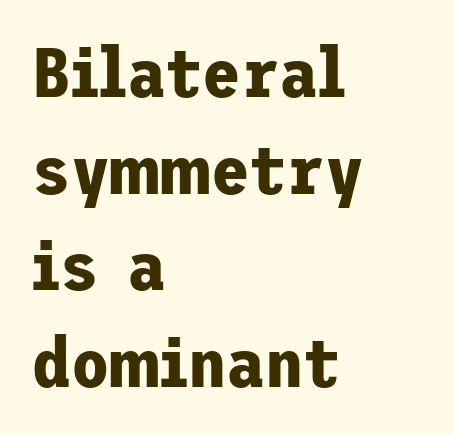
Q: Is the text bold? A: Yes.
Q: Is the text italic (slanted)? A: No, it is upright.
Q: Is the typeface a serif or a sans-serif typeface? A: Sans-serif.
Q: Is the text underlined? A: No.
Q: How is the paragraph aligned? A: Left-aligned.
Q: Is the spacing between letters normal or unusually wide? A: Normal.
Q: Is the spacing between lines tight, normal or loose? A: Normal.
Q: Width (condensed, normal, or wide)? A: Normal.
Q: Stroke contrast? A: Low.
Q: x-height? A: Medium.
